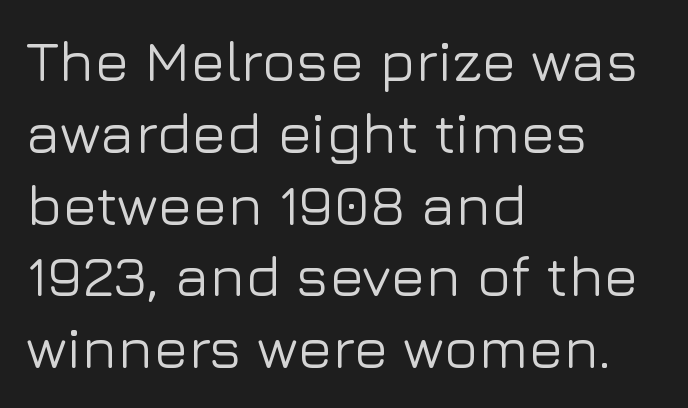
{"serif": "no", "italic": "no", "width": "normal", "stroke_contrast": "low", "x_height": "medium", "monospaced": "no", "underline": "no", "align": "left", "line_spacing": "normal", "line_spacing_ratio": 1.26, "letter_spacing": "normal", "letter_spacing_em": 0.0, "glyph_px": 57}
